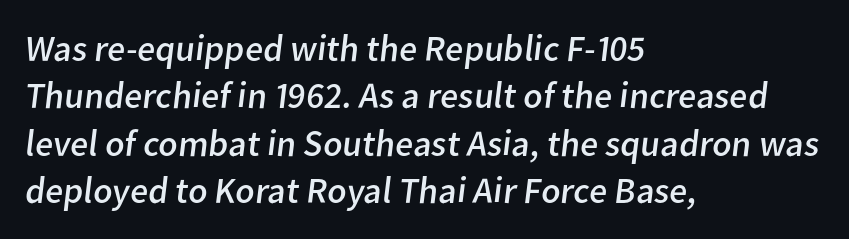
You could not count columns in this text — the font is proportionally spaced. Each stroke keeps to a modest, everyday thickness or less. There is no visible air inserted between adjacent glyphs. If you measured baseline to baseline, you'd find a middling distance. Left-aligned paragraph, ragged on the right. A clean baseline with only descenders dipping below it.
